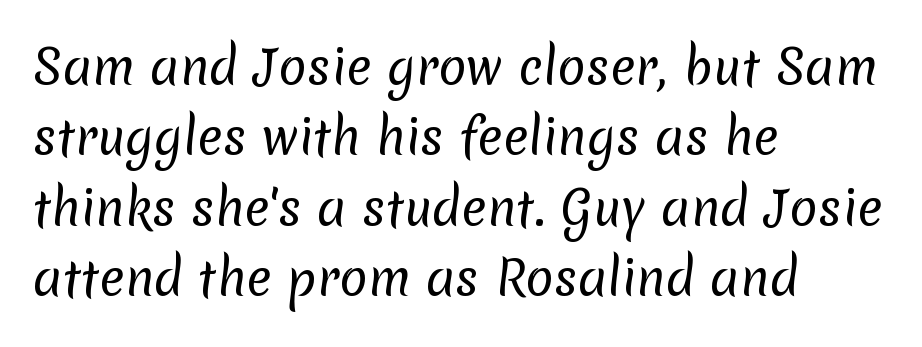
{"serif": "no", "bold": "no", "weight": "regular", "width": "normal", "stroke_contrast": "low", "x_height": "medium", "monospaced": "no", "underline": "no", "align": "left", "line_spacing": "normal", "line_spacing_ratio": 1.5, "letter_spacing": "normal", "letter_spacing_em": 0.0, "glyph_px": 47}
